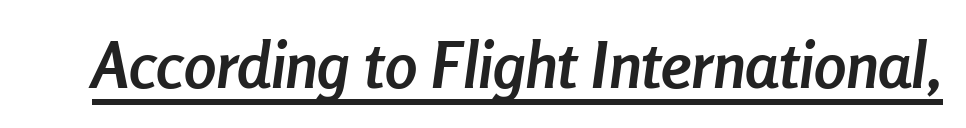
The image shows 65 px semibold, condensed type, italic (leaning right); set normal letter spacing, underlined; low stroke contrast and a medium x-height.
